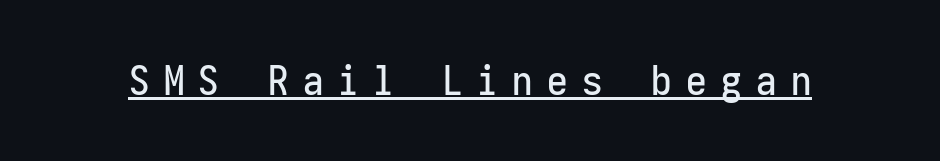
The line texture is sparse and dotted thanks to wide tracking. The lettering holds an erect, upright posture throughout. The face used here is monospaced, like something from a code editor. Type style note: lacks serifs. The face used here appears with an underline applied.
